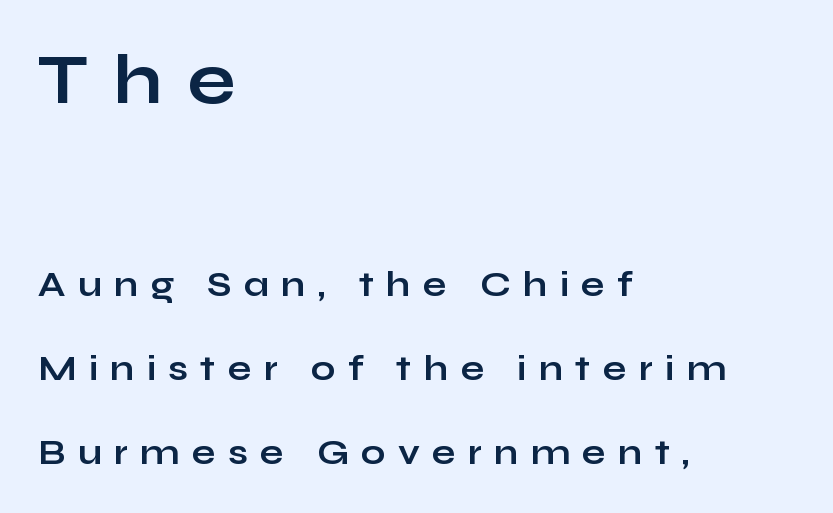
Q: Is the text bold? A: Yes.
Q: Is the text italic (slanted)? A: No, it is upright.
Q: Is the typeface a serif or a sans-serif typeface? A: Sans-serif.
Q: Is the text underlined? A: No.
Q: How is the paragraph aligned? A: Left-aligned.
Q: Is the spacing between letters normal or unusually wide? A: Unusually wide.
Q: Is the spacing between lines tight, normal or loose? A: Loose.
Q: Which block of text is set in a larger size, the first (top) or the second (bottom)? A: The first (top) one.
Q: Width (condensed, normal, or wide)? A: Wide.
Q: Stroke contrast? A: Low.
Q: x-height? A: Medium.
Q: Monospaced? A: No.
